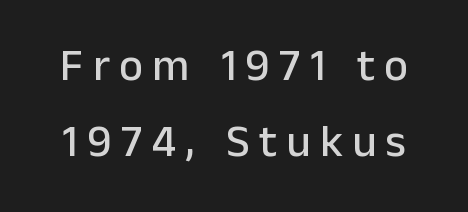
The image shows 45 px sans-serif type, upright; set normal line spacing (1.69x), unusually wide letter spacing (+0.21 em), not underlined; low stroke contrast and a medium x-height.
